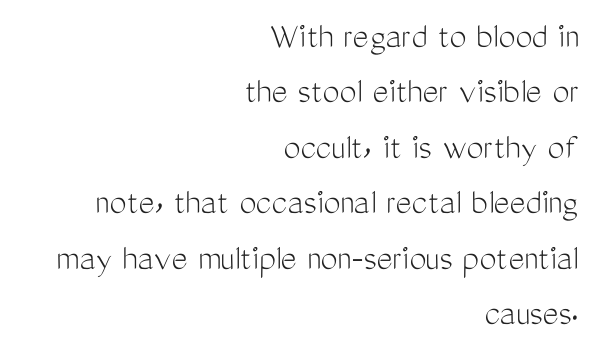
The image shows 38 px light, condensed sans-serif type, upright; set right-aligned, normal line spacing (1.46x), normal letter spacing, not underlined; medium stroke contrast and a medium x-height.
